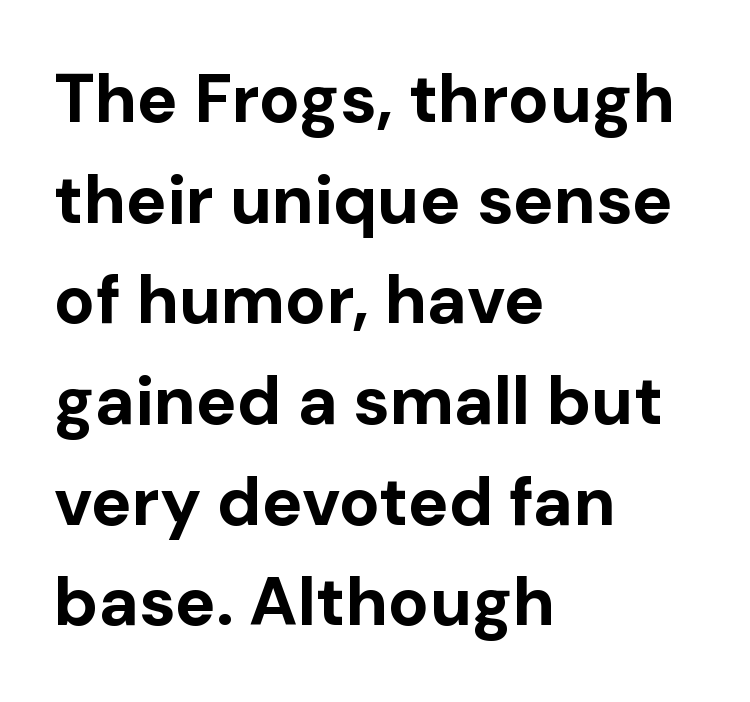
What's the leading like? Ordinary, nothing unusual. What kind of face is this? One without serifs — a sans. Character widths vary here, with narrow letters taking less room than wide ones. A roman cut, with each character standing at attention.
